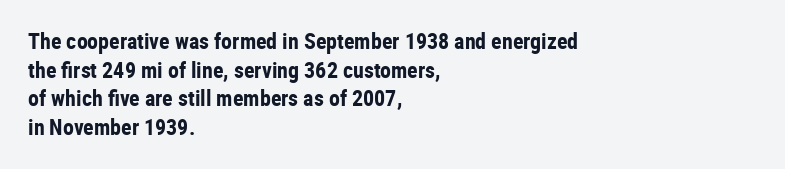
The image shows 22 px bold type, upright; set left-aligned, normal line spacing (1.3x), normal letter spacing, not underlined.
